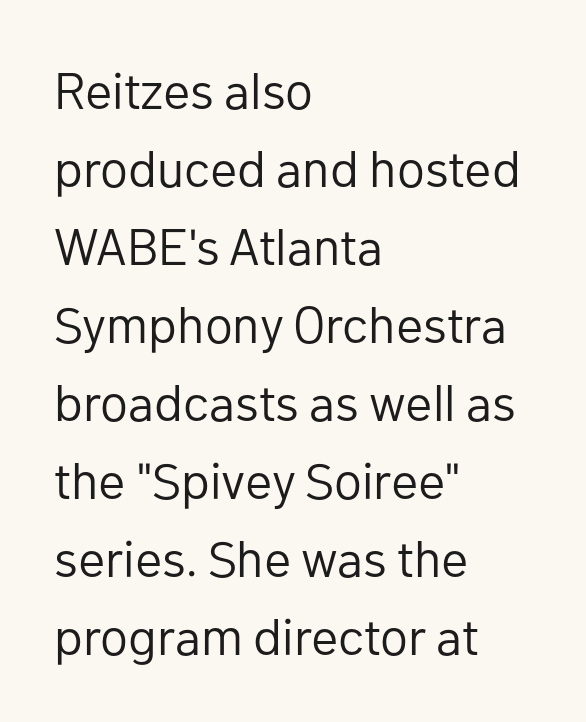
The image shows 51 px regular-weight sans-serif type, upright; set left-aligned, normal line spacing (1.53x), normal letter spacing, not underlined; low stroke contrast and a medium x-height.
